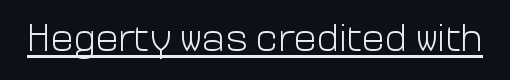
Rendered with straight, roman letterforms. Caption: face not bold, strokes unweighted. Somebody hit Ctrl+U on this one — the words are underlined. This sample uses plain, unmodified letter spacing. The face used here is proportionally spaced, like ordinary book or web type. The text was rendered using a sans face with plain stroke endings.
